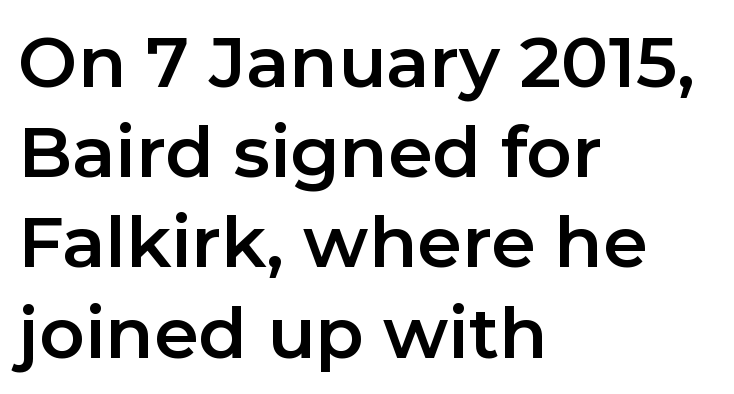
The image shows 71 px sans-serif type, upright; set left-aligned, normal line spacing (1.27x), normal letter spacing, not underlined; low stroke contrast and a medium x-height.
